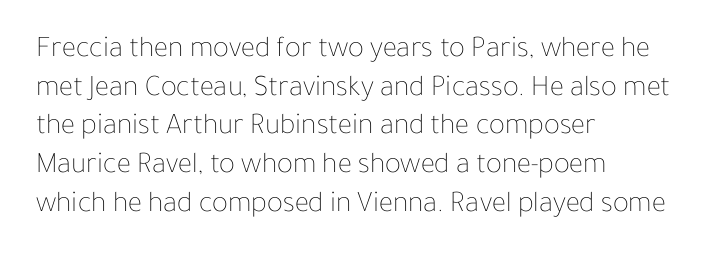
The image shows 30 px thin type, upright; set left-aligned, normal line spacing (1.29x), normal letter spacing, not underlined; low stroke contrast and a medium x-height.
